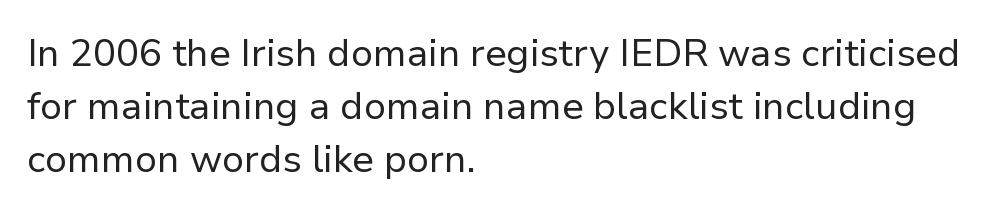
Q: Is the text bold? A: No.
Q: Is the text italic (slanted)? A: No, it is upright.
Q: Is the typeface a serif or a sans-serif typeface? A: Sans-serif.
Q: Is the text underlined? A: No.
Q: How is the paragraph aligned? A: Left-aligned.
Q: Is the spacing between letters normal or unusually wide? A: Normal.
Q: Is the spacing between lines tight, normal or loose? A: Normal.
Q: Width (condensed, normal, or wide)? A: Normal.
Q: Stroke contrast? A: Low.
Q: x-height? A: Medium.
Q: Monospaced? A: No.
